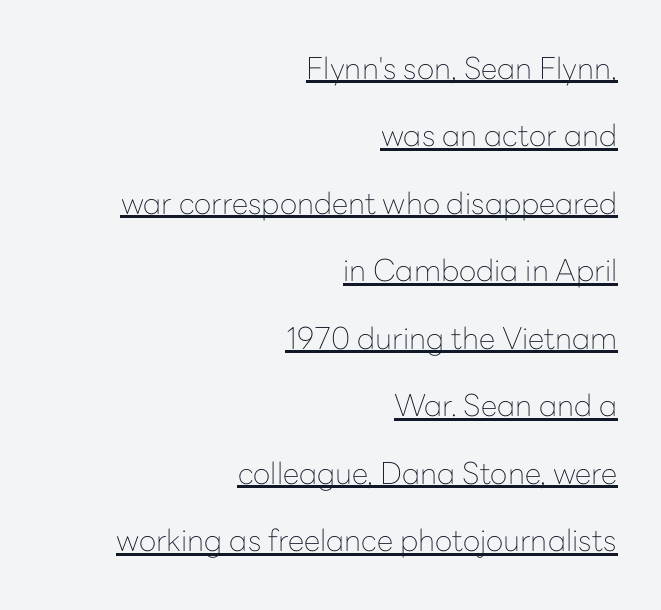
{"serif": "no", "italic": "no", "bold": "no", "weight": "thin", "width": "normal", "stroke_contrast": "low", "x_height": "medium", "monospaced": "no", "underline": "yes", "align": "right", "line_spacing": "loose", "line_spacing_ratio": 2.25, "letter_spacing": "normal", "letter_spacing_em": 0.0, "glyph_px": 30}
